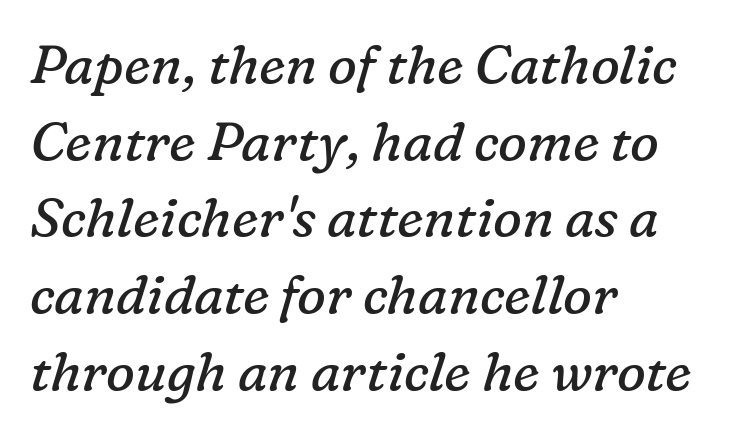
{"serif": "yes", "italic": "yes", "lean": "right", "slant_degrees": 16, "bold": "no", "weight": "regular", "width": "normal", "stroke_contrast": "low", "x_height": "medium", "monospaced": "no", "underline": "no", "align": "left", "line_spacing": "normal", "line_spacing_ratio": 1.42, "letter_spacing": "normal", "letter_spacing_em": 0.0, "glyph_px": 54}
